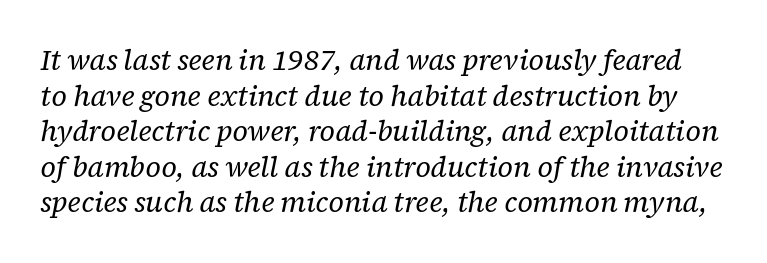
Q: Is the text bold? A: No.
Q: Is the text italic (slanted)? A: Yes, it leans right by about 12 degrees.
Q: Is the typeface a serif or a sans-serif typeface? A: Serif.
Q: Is the text underlined? A: No.
Q: Is the spacing between letters normal or unusually wide? A: Normal.
Q: Is the spacing between lines tight, normal or loose? A: Normal.
Q: Width (condensed, normal, or wide)? A: Normal.
Q: Stroke contrast? A: Low.
Q: x-height? A: Medium.
Q: Monospaced? A: No.
